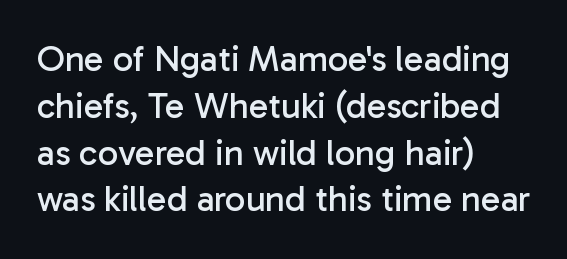
Character widths vary here, with narrow letters taking less room than wide ones. No extra ink here — the face is not bold. These lines are set flush left with a ragged right edge. Does extra space separate the letters? No, they use regular spacing. This is the regular roman posture of the typeface. Look at the bottom of the vertical strokes: they stop flat, with no serifs.
